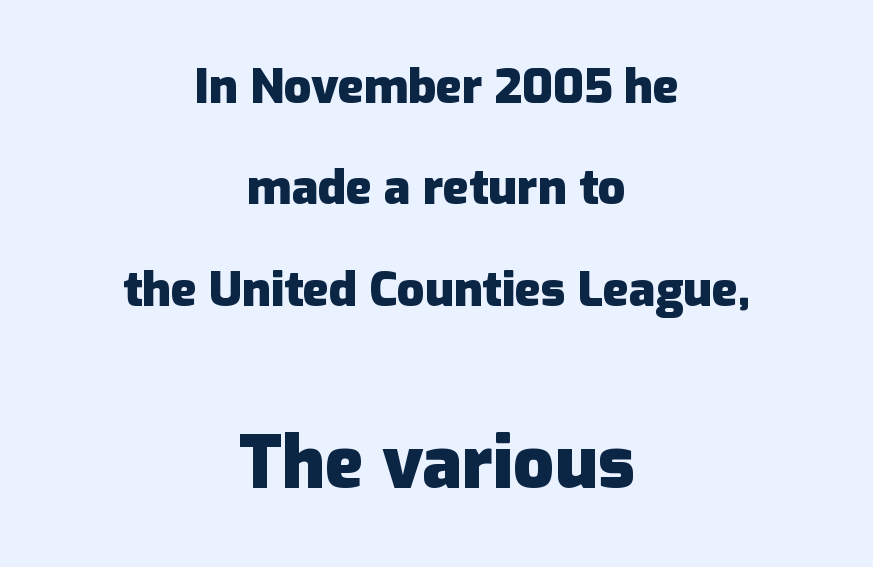
{"serif": "no", "italic": "no", "bold": "yes", "weight": "heavy", "width": "normal", "stroke_contrast": "low", "x_height": "medium", "monospaced": "no", "underline": "no", "align": "center", "line_spacing": "loose", "line_spacing_ratio": 2.11, "letter_spacing": "normal", "letter_spacing_em": 0.0, "larger_block": "second", "size_ratio": 1.5, "glyph_px": 72}
